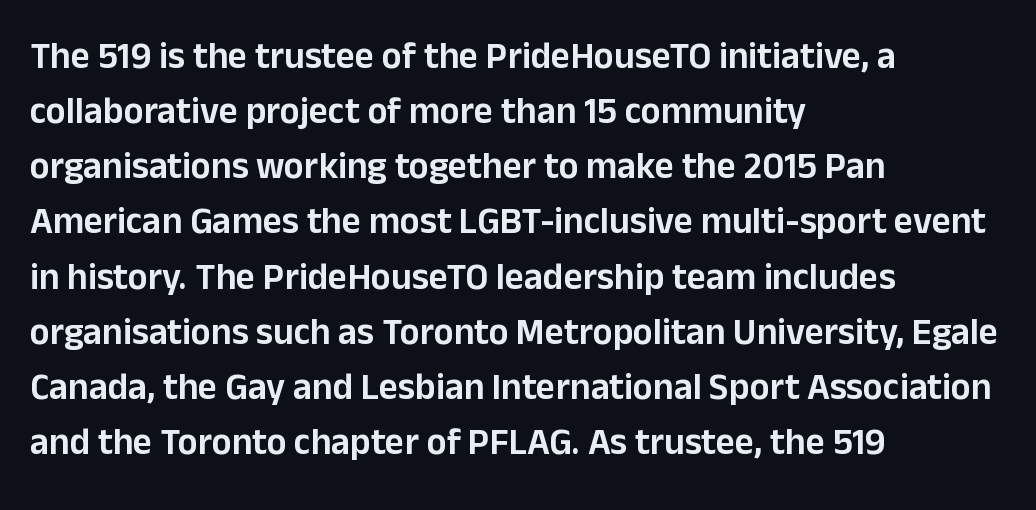
The image shows 37 px sans-serif type, upright; set left-aligned, normal line spacing (1.49x), normal letter spacing, not underlined; low stroke contrast and a medium x-height.
